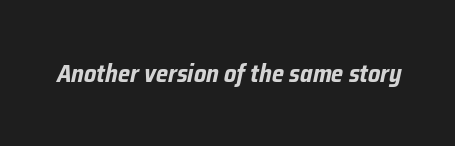
Letters rest on an invisible, unmarked baseline. Compared with typical body copy, the letter spacing here is the same. Rendered with sloped, italic letterforms. Students, this is bold: see how much ink each stroke carries.
